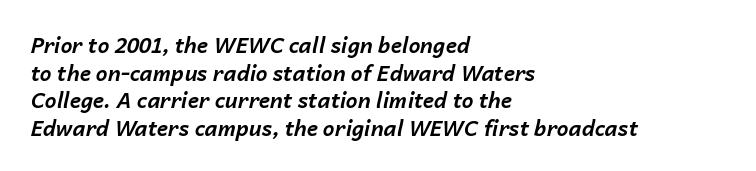
The image shows 21 px bold type, italic (leaning right); set left-aligned, normal line spacing (1.31x), normal letter spacing, not underlined.
